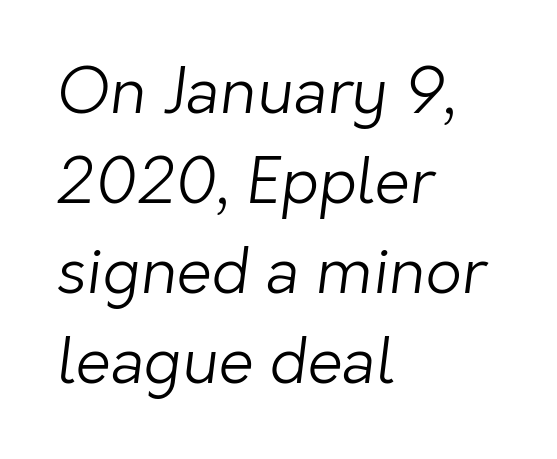
{"serif": "no", "bold": "no", "weight": "light", "width": "normal", "stroke_contrast": "low", "x_height": "medium", "monospaced": "no", "underline": "no", "align": "left", "line_spacing": "normal", "line_spacing_ratio": 1.43, "letter_spacing": "normal", "letter_spacing_em": 0.0, "glyph_px": 63}
